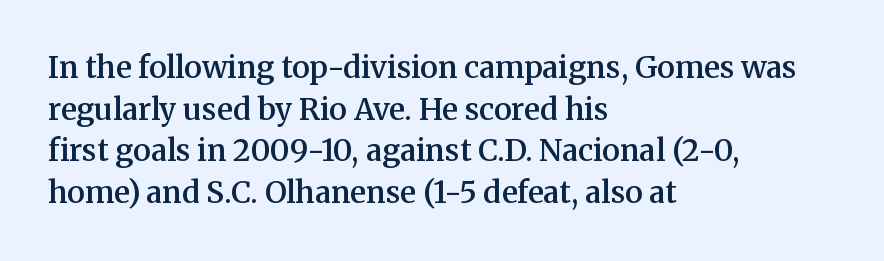
Q: Is the text bold? A: Semi-bold.
Q: Is the text italic (slanted)? A: No, it is upright.
Q: Is the typeface a serif or a sans-serif typeface? A: Serif.
Q: Is the text underlined? A: No.
Q: How is the paragraph aligned? A: Left-aligned.
Q: Is the spacing between letters normal or unusually wide? A: Normal.
Q: Is the spacing between lines tight, normal or loose? A: Normal.
Q: Width (condensed, normal, or wide)? A: Normal.
Q: Stroke contrast? A: Medium.
Q: x-height? A: Medium.
Q: Monospaced? A: No.
